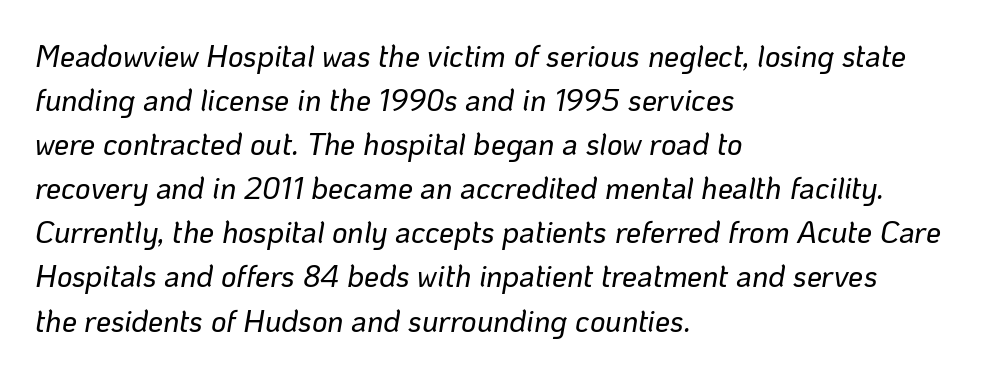
Standard letterfit; no display-style spreading of the glyphs. A typesetter would call this proportional, since set widths differ per character. Decoration check: the copy has no underline. The typesetter chose a ragged-right arrangement here. Looking at the ascenders, they clearly lean.
